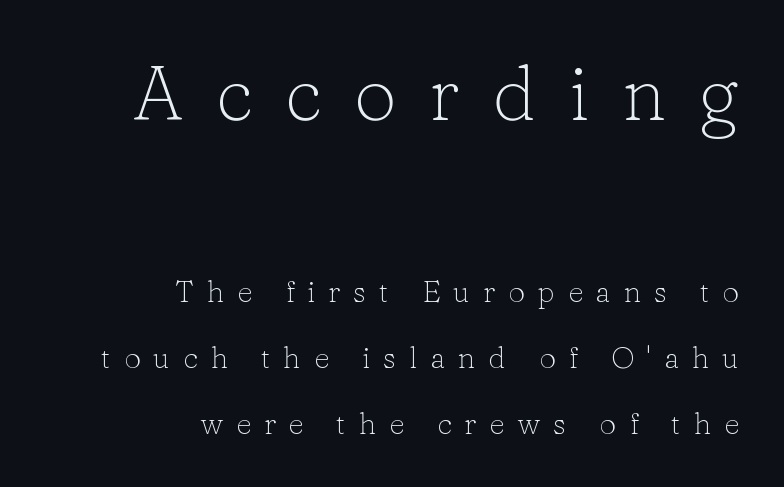
Q: Is the text bold? A: No.
Q: Is the text italic (slanted)? A: No, it is upright.
Q: Is the typeface a serif or a sans-serif typeface? A: Serif.
Q: Is the text underlined? A: No.
Q: How is the paragraph aligned? A: Right-aligned.
Q: Is the spacing between letters normal or unusually wide? A: Unusually wide.
Q: Is the spacing between lines tight, normal or loose? A: Loose.
Q: Which block of text is set in a larger size, the first (top) or the second (bottom)? A: The first (top) one.
Q: Width (condensed, normal, or wide)? A: Normal.
Q: Stroke contrast? A: Low.
Q: x-height? A: Medium.
Q: Monospaced? A: No.
